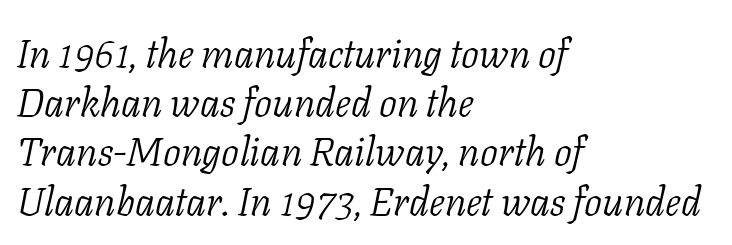
Teacher's note: observe the even left margin — that is flush-left alignment. Stroke thickness stays within the range of a standard reading face or lighter. Slant detected: the letters are inclined. Looks like regular typesetting: each glyph gets only the width it needs. Look at the bottom of the vertical strokes: they flare into serifs here.
